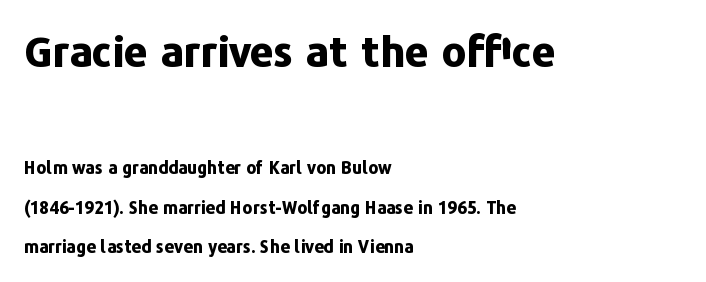
The image shows 42 px bold sans-serif type, upright; set left-aligned, loose line spacing (2.34x), normal letter spacing, not underlined; the first (top) block is 2.47x larger; low stroke contrast and a medium x-height.
